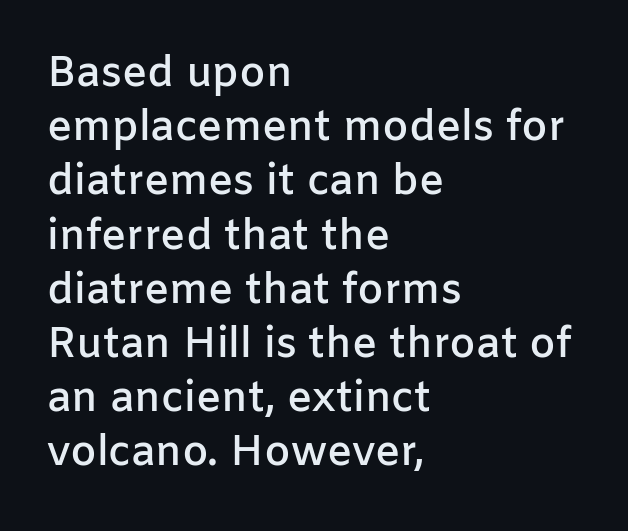
Q: Is the text bold? A: Semi-bold.
Q: Is the text italic (slanted)? A: No, it is upright.
Q: Is the typeface a serif or a sans-serif typeface? A: Sans-serif.
Q: Is the text underlined? A: No.
Q: How is the paragraph aligned? A: Left-aligned.
Q: Is the spacing between letters normal or unusually wide? A: Normal.
Q: Is the spacing between lines tight, normal or loose? A: Normal.
Q: Width (condensed, normal, or wide)? A: Normal.
Q: Stroke contrast? A: Low.
Q: x-height? A: Medium.
Q: Monospaced? A: No.
